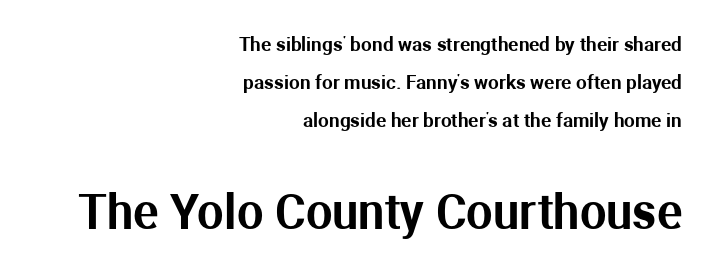
The strip under each line holds only bare page. Vertically, the passage feels expansive, rows floating well apart. Which chunk is bigger? The second one — the bottom block dwarfs the top. The letters stand upright; this is a roman face.
